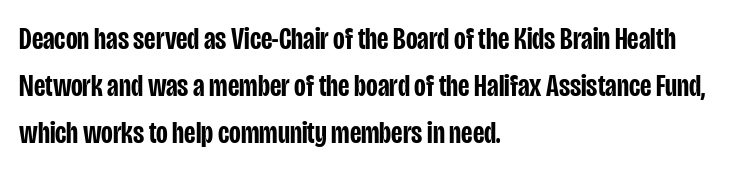
{"serif": "no", "italic": "no", "bold": "semi", "weight": "semibold", "width": "condensed", "stroke_contrast": "low", "x_height": "large", "monospaced": "no", "underline": "no", "align": "left", "line_spacing": "normal", "line_spacing_ratio": 1.47, "letter_spacing": "normal", "letter_spacing_em": 0.0, "glyph_px": 32}
